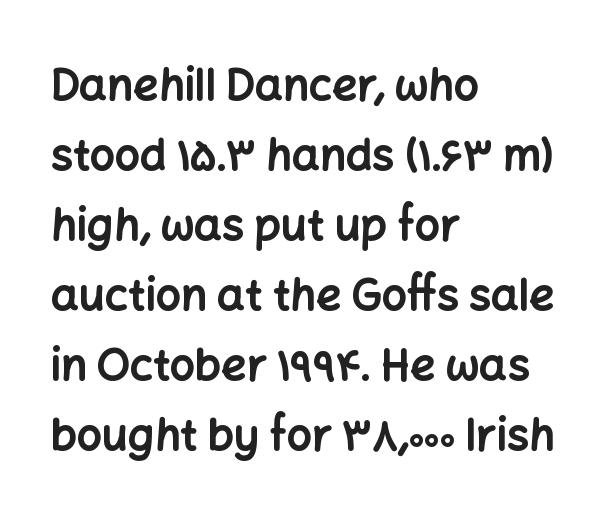
{"serif": "no", "italic": "no", "bold": "yes", "weight": "bold", "width": "normal", "stroke_contrast": "low", "x_height": "medium", "monospaced": "no", "underline": "no", "align": "left", "line_spacing": "normal", "line_spacing_ratio": 1.59, "letter_spacing": "normal", "letter_spacing_em": 0.0, "glyph_px": 44}
